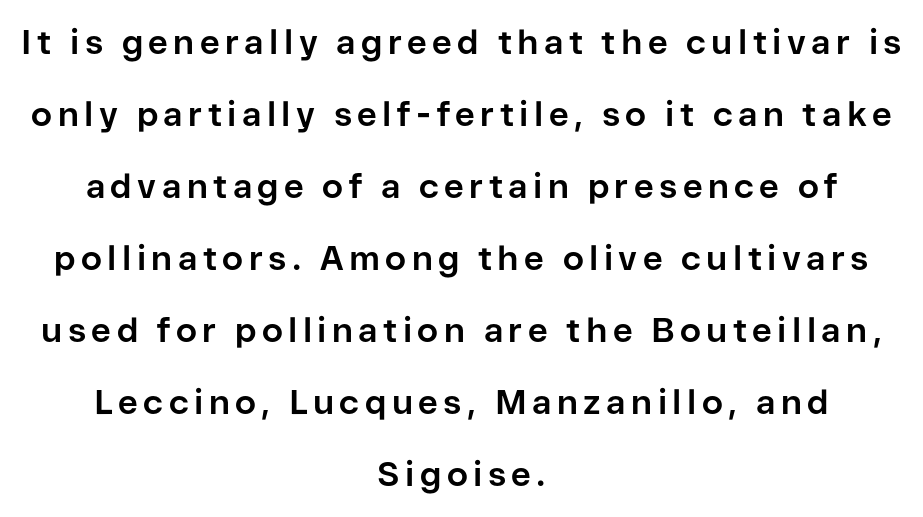
The image shows 34 px bold sans-serif type, upright; set centered, loose line spacing (2.12x), not underlined; low stroke contrast and a medium x-height.
